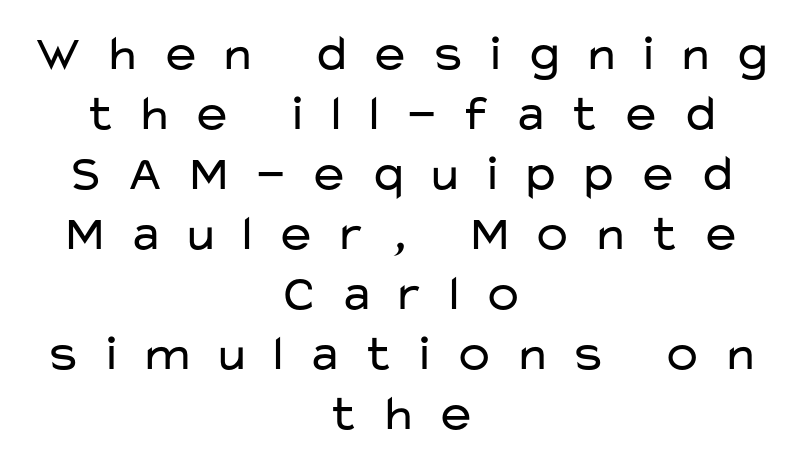
The area under the type is left untouched. The specimen reads as upright at a glance. Letterform terminals end flat and unadorned throughout the passage. Heaviness? Minimal to ordinary, like unemphasized prose. The rendering inserts visible extra space after every character.
